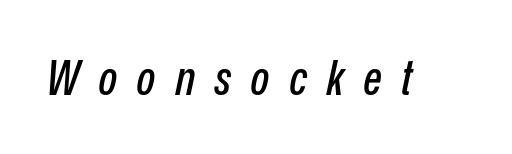
A typesetter would call this proportional, since set widths differ per character. The zone under the glyphs is completely vacant. A typesetter would call this heavily tracked-out type. Notice how the stems are inclined rather than vertical — that's the hallmark of italics.
